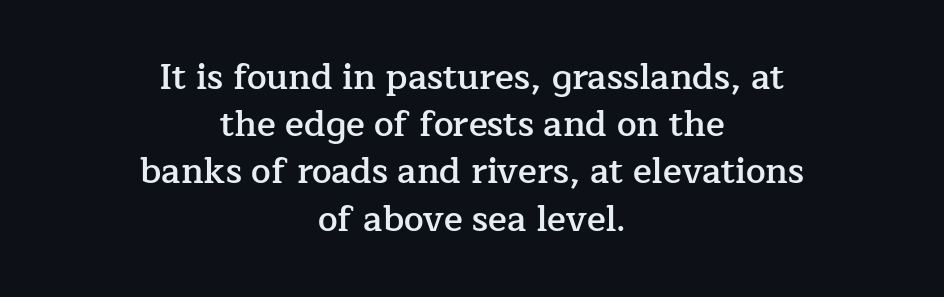
{"serif": "yes", "italic": "no", "bold": "semi", "weight": "semibold", "width": "normal", "stroke_contrast": "low", "x_height": "medium", "monospaced": "no", "underline": "no", "align": "center", "line_spacing": "normal", "line_spacing_ratio": 1.35, "letter_spacing": "normal", "letter_spacing_em": 0.0, "glyph_px": 35}
